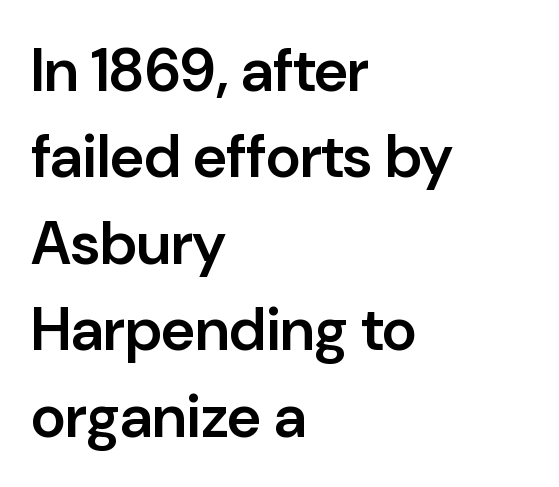
{"serif": "no", "italic": "no", "bold": "semi", "weight": "semibold", "width": "normal", "stroke_contrast": "low", "x_height": "medium", "monospaced": "no", "underline": "no", "align": "left", "line_spacing": "normal", "line_spacing_ratio": 1.44, "letter_spacing": "normal", "letter_spacing_em": 0.0, "glyph_px": 60}
